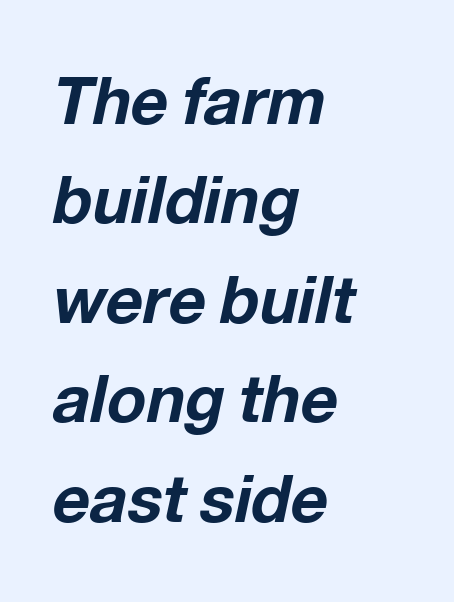
{"italic": "yes", "lean": "right", "slant_degrees": 12, "bold": "yes", "weight": "bold", "width": "normal", "stroke_contrast": "low", "x_height": "medium", "monospaced": "no", "underline": "no", "align": "left", "line_spacing": "normal", "line_spacing_ratio": 1.53, "letter_spacing": "normal", "letter_spacing_em": 0.0, "glyph_px": 65}
